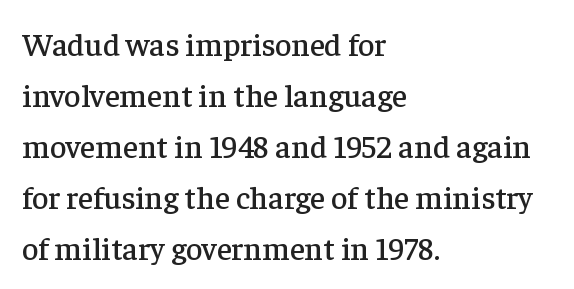
Characters remain perfectly vertical along every line. The lines are quadded left. This sample has the flowing, uneven cadence of proportional lettering. Summary of vertical rhythm: regular, with standard interline spacing. Here the glyphs are tracked normally, forming tight word shapes. The rendering shows small feet on the letterforms — a serif design.
